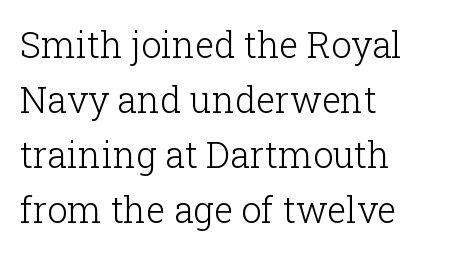
The image shows 36 px light serif type, upright; set left-aligned, normal line spacing (1.53x), normal letter spacing, not underlined; low stroke contrast and a medium x-height.
